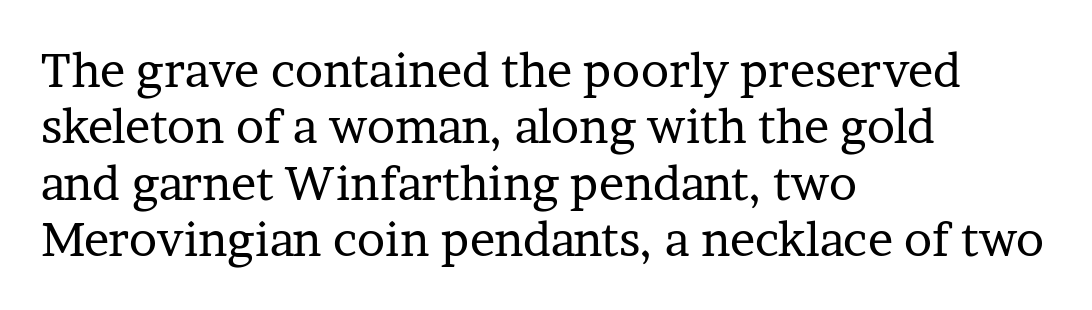
Q: Is the text bold? A: No.
Q: Is the text italic (slanted)? A: No, it is upright.
Q: Is the typeface a serif or a sans-serif typeface? A: Serif.
Q: Is the text underlined? A: No.
Q: How is the paragraph aligned? A: Left-aligned.
Q: Is the spacing between letters normal or unusually wide? A: Normal.
Q: Width (condensed, normal, or wide)? A: Normal.
Q: Stroke contrast? A: Low.
Q: x-height? A: Medium.
Q: Monospaced? A: No.
